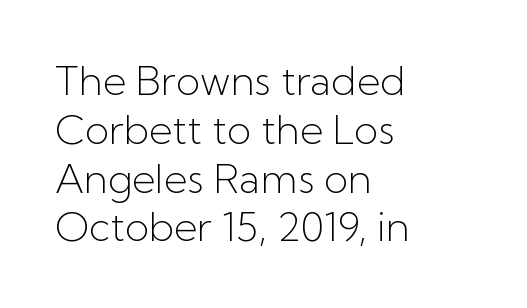
Q: Is the text bold? A: No.
Q: Is the text italic (slanted)? A: No, it is upright.
Q: Is the typeface a serif or a sans-serif typeface? A: Sans-serif.
Q: Is the text underlined? A: No.
Q: How is the paragraph aligned? A: Left-aligned.
Q: Is the spacing between letters normal or unusually wide? A: Normal.
Q: Width (condensed, normal, or wide)? A: Normal.
Q: Stroke contrast? A: Low.
Q: x-height? A: Medium.
Q: Monospaced? A: No.
